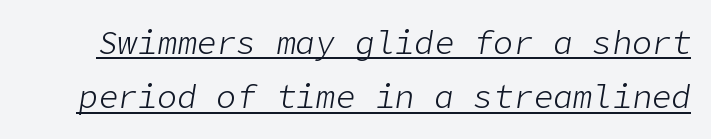
The image shows 33 px light type, italic (leaning right); set normal line spacing (1.64x), normal letter spacing, underlined; low stroke contrast and a medium x-height.
